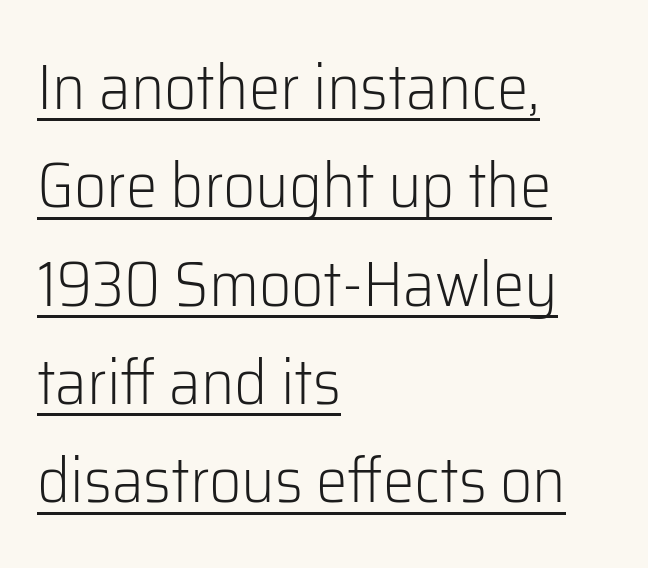
Q: Is the text bold? A: No.
Q: Is the text italic (slanted)? A: No, it is upright.
Q: Is the typeface a serif or a sans-serif typeface? A: Sans-serif.
Q: Is the text underlined? A: Yes.
Q: How is the paragraph aligned? A: Left-aligned.
Q: Is the spacing between letters normal or unusually wide? A: Normal.
Q: Is the spacing between lines tight, normal or loose? A: Normal.
Q: Width (condensed, normal, or wide)? A: Normal.
Q: Stroke contrast? A: Low.
Q: x-height? A: Medium.
Q: Monospaced? A: No.
